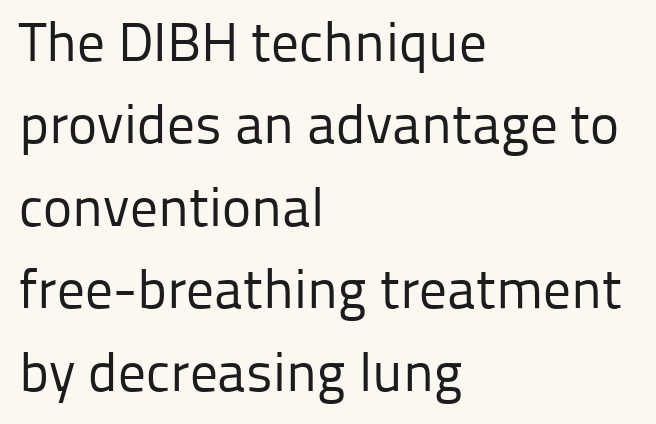
The image shows 55 px regular-weight sans-serif type, upright; set left-aligned, normal line spacing (1.5x), normal letter spacing, not underlined; low stroke contrast and a medium x-height.
